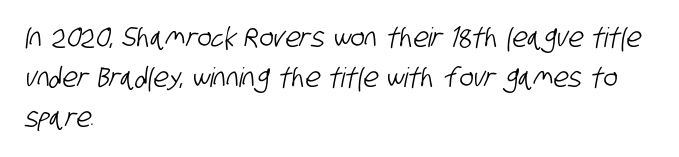
Q: Is the text underlined? A: No.
Q: How is the paragraph aligned? A: Left-aligned.
Q: Is the spacing between letters normal or unusually wide? A: Normal.
Q: Is the spacing between lines tight, normal or loose? A: Normal.
